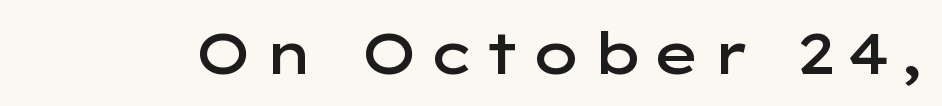
{"serif": "no", "italic": "no", "bold": "semi", "weight": "semibold", "width": "wide", "stroke_contrast": "low", "x_height": "medium", "monospaced": "no", "underline": "no", "glyph_px": 57}
